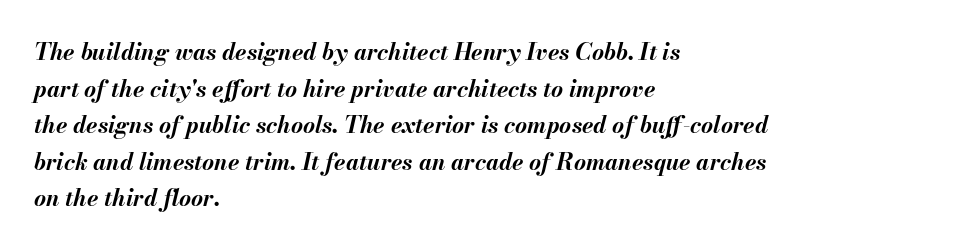
{"italic": "yes", "lean": "right", "slant_degrees": 13, "bold": "yes", "underline": "no", "align": "left", "line_spacing": "normal", "line_spacing_ratio": 1.59, "letter_spacing": "normal", "letter_spacing_em": 0.0, "glyph_px": 23}
